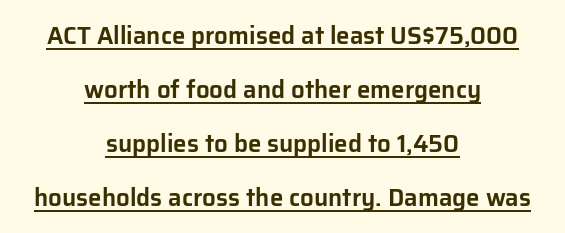
How are the letters spaced? Ordinarily, with no added tracking. Beneath each row of characters lies a ruled line. The passage is arranged like a title page — every line centered. The typography opts for an upright posture over an oblique one.
